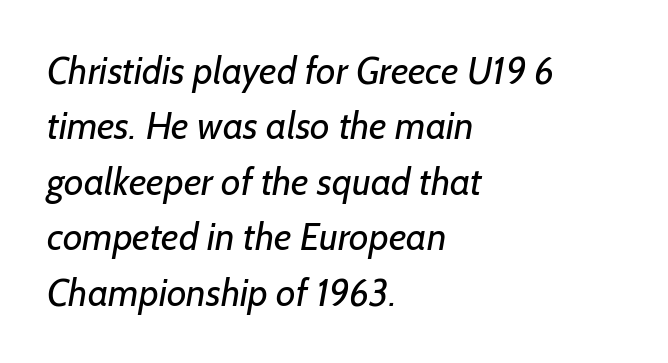
Any mark beneath the type? The region is blank. Are there feet on the stems? There aren't — it's a sans. Rows of type keep a routine distance in the vertical direction. Each word holds together tightly as a unit, with standard inter-letter gaps. Visually the block forms a straight wall on the left and a jagged coastline on the right. Stems here are at most as thick as an everyday book face.
